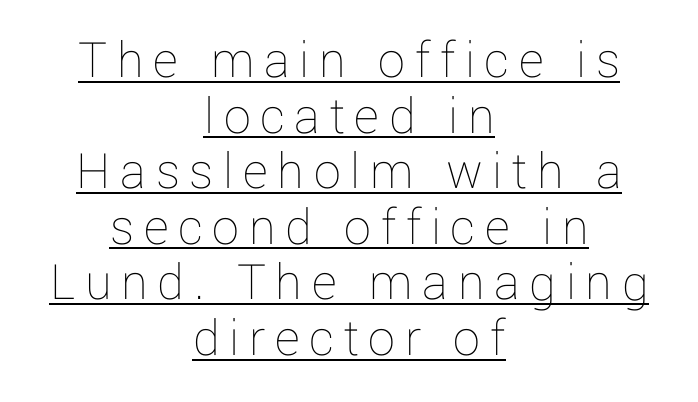
Q: Is the text bold? A: No.
Q: Is the text italic (slanted)? A: No, it is upright.
Q: Is the text underlined? A: Yes.
Q: How is the paragraph aligned? A: Centered.
Q: Is the spacing between lines tight, normal or loose? A: Tight.
Q: Width (condensed, normal, or wide)? A: Normal.
Q: Stroke contrast? A: Low.
Q: x-height? A: Medium.
Q: Monospaced? A: No.
